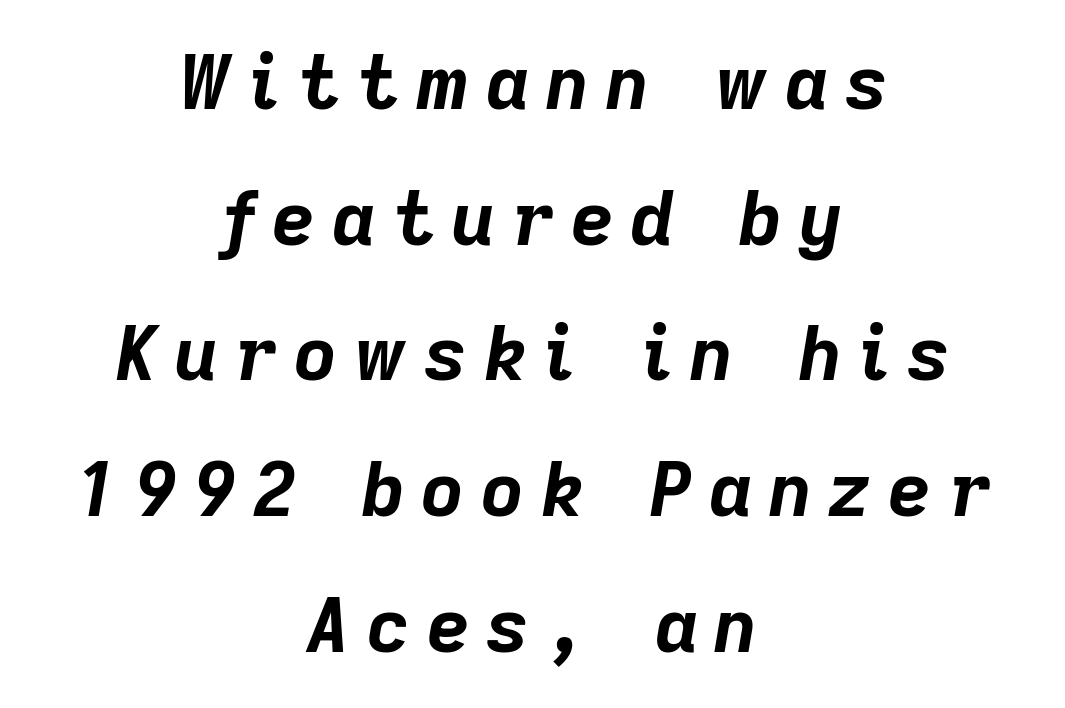
{"italic": "yes", "lean": "right", "slant_degrees": 9, "bold": "yes", "weight": "bold", "width": "normal", "stroke_contrast": "low", "x_height": "medium", "monospaced": "no", "underline": "no", "align": "center", "line_spacing_ratio": 1.81, "letter_spacing": "wide", "letter_spacing_em": 0.22, "glyph_px": 75}
